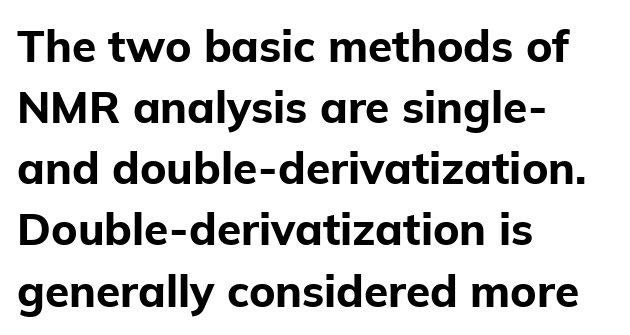
{"serif": "no", "italic": "no", "bold": "yes", "weight": "bold", "width": "normal", "stroke_contrast": "low", "x_height": "medium", "monospaced": "no", "underline": "no", "align": "left", "line_spacing": "normal", "line_spacing_ratio": 1.39, "letter_spacing": "normal", "letter_spacing_em": 0.0, "glyph_px": 44}
